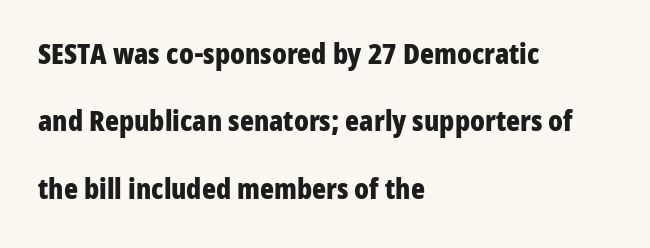
{"serif": "no", "italic": "no", "bold": "yes", "weight": "bold", "width": "condensed", "stroke_contrast": "low", "x_height": "medium", "monospaced": "no", "underline": "no", "align": "left", "line_spacing": "loose", "line_spacing_ratio": 2.32, "letter_spacing": "normal", "letter_spacing_em": 0.0, "glyph_px": 29}
